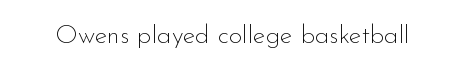
{"italic": "no", "bold": "no", "underline": "no", "letter_spacing": "normal", "letter_spacing_em": 0.0, "glyph_px": 26}
